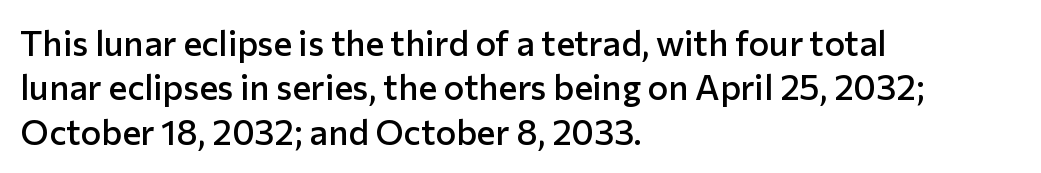
The image shows 35 px semibold sans-serif type, upright; set left-aligned, normal line spacing (1.27x), normal letter spacing, not underlined; low stroke contrast and a medium x-height.
